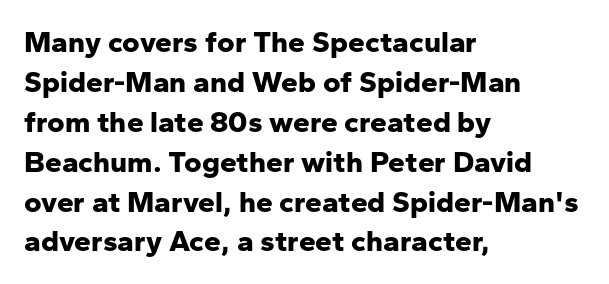
The image shows 30 px bold sans-serif type, upright; set left-aligned, normal line spacing (1.33x), normal letter spacing, not underlined; low stroke contrast and a medium x-height.
